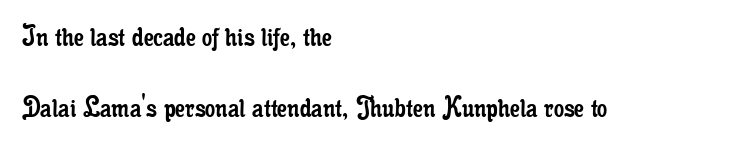
The image shows 32 px regular-weight, condensed serif type, upright; set left-aligned, loose line spacing (2.22x), normal letter spacing, not underlined; low stroke contrast and a small x-height.
